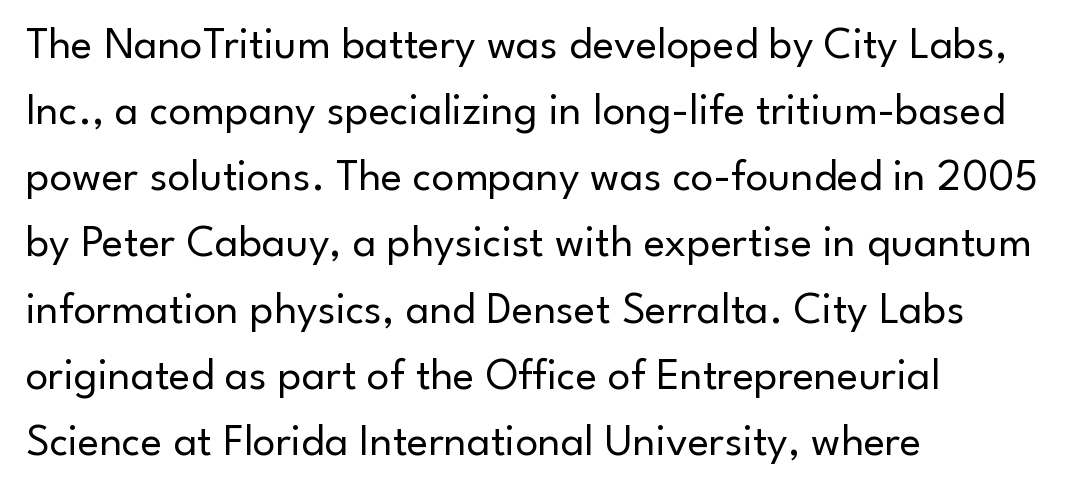
A sans-serif font was chosen for this passage. Words appear dense and cohesive because spacing is normal. Students, observe: this is what conventionally led text looks like. A clean baseline with only descenders dipping below it. Stem width sits at or under what a default text font uses.
